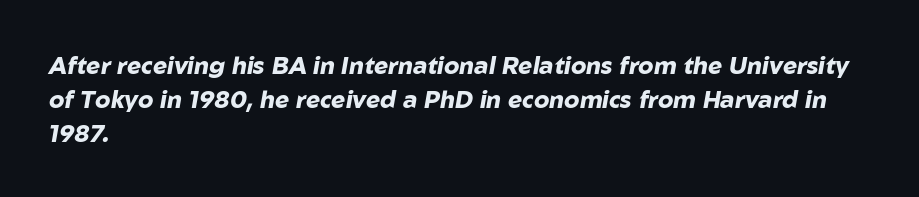
Plenty of ink on the page — the face is bold. Unmarked baselines from the first word to the last. Baseline-to-baseline distance is the conventional proportion of letter height. The passage shown leans; its letterforms are oblique. Letter spacing: default.
